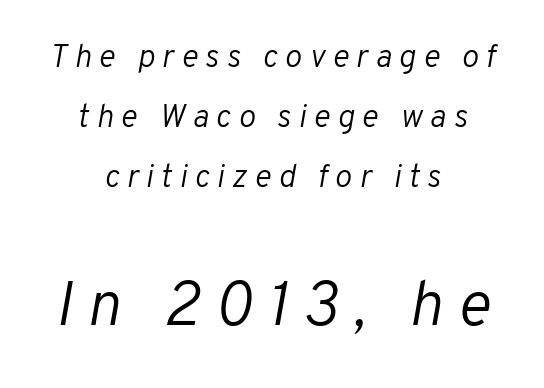
Q: Is the text bold? A: No.
Q: Is the text italic (slanted)? A: Yes, it leans right by about 10 degrees.
Q: Is the text underlined? A: No.
Q: How is the paragraph aligned? A: Centered.
Q: Is the spacing between letters normal or unusually wide? A: Unusually wide.
Q: Which block of text is set in a larger size, the first (top) or the second (bottom)? A: The second (bottom) one.
Q: Width (condensed, normal, or wide)? A: Normal.
Q: Stroke contrast? A: Low.
Q: x-height? A: Medium.
Q: Monospaced? A: No.
